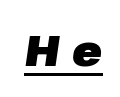
The image shows 44 px heavy type, italic (leaning right); set unusually wide letter spacing (+0.28 em), underlined; low stroke contrast and a medium x-height.
